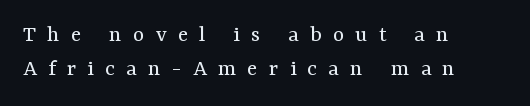
Q: Is the text bold? A: No.
Q: Is the text italic (slanted)? A: No, it is upright.
Q: Is the text underlined? A: No.
Q: How is the paragraph aligned? A: Left-aligned.
Q: Is the spacing between letters normal or unusually wide? A: Unusually wide.
Q: Is the spacing between lines tight, normal or loose? A: Normal.
